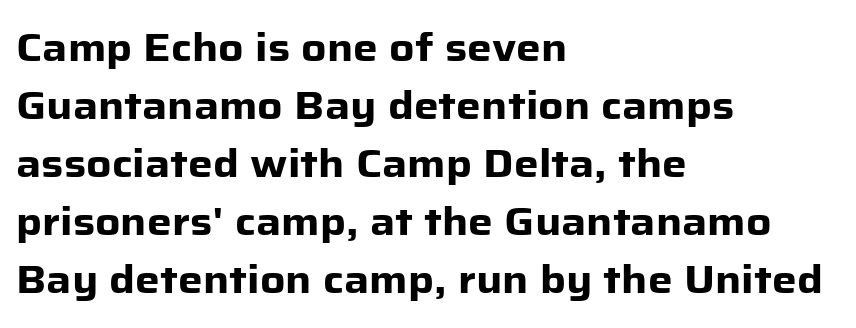
Ordinary non-slanted type is in use. Every letter is thick-stroked: bold, no question. The font family rendered here belongs to the sans-serif group. Think of a printed novel: that variable character pitch is what you see here. The designer left line spacing at the default. The typesetter chose a ragged-right arrangement here.
